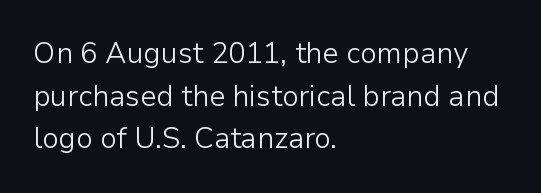
Q: Is the text bold? A: No.
Q: Is the text italic (slanted)? A: No, it is upright.
Q: Is the typeface a serif or a sans-serif typeface? A: Sans-serif.
Q: Is the text underlined? A: No.
Q: How is the paragraph aligned? A: Left-aligned.
Q: Is the spacing between letters normal or unusually wide? A: Normal.
Q: Is the spacing between lines tight, normal or loose? A: Normal.
Q: Width (condensed, normal, or wide)? A: Normal.
Q: Stroke contrast? A: Low.
Q: x-height? A: Medium.
Q: Monospaced? A: No.
